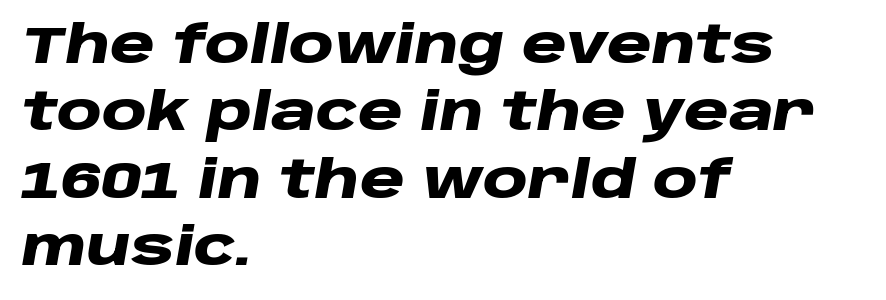
Q: Is the text bold? A: Yes.
Q: Is the text italic (slanted)? A: Yes, it leans right by about 10 degrees.
Q: Is the text underlined? A: No.
Q: How is the paragraph aligned? A: Left-aligned.
Q: Is the spacing between letters normal or unusually wide? A: Normal.
Q: Is the spacing between lines tight, normal or loose? A: Normal.
Q: Width (condensed, normal, or wide)? A: Wide.
Q: Stroke contrast? A: Low.
Q: x-height? A: Large.
Q: Monospaced? A: No.
